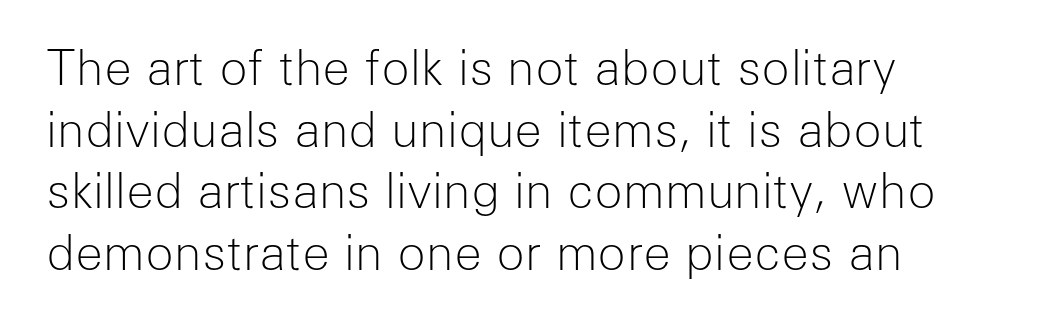
Q: Is the text bold? A: No.
Q: Is the text italic (slanted)? A: No, it is upright.
Q: Is the typeface a serif or a sans-serif typeface? A: Sans-serif.
Q: Is the text underlined? A: No.
Q: How is the paragraph aligned? A: Left-aligned.
Q: Is the spacing between letters normal or unusually wide? A: Normal.
Q: Is the spacing between lines tight, normal or loose? A: Normal.
Q: Width (condensed, normal, or wide)? A: Normal.
Q: Stroke contrast? A: Low.
Q: x-height? A: Medium.
Q: Monospaced? A: No.
